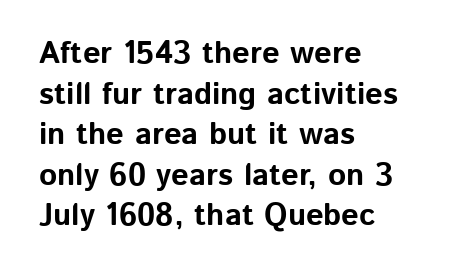
The image shows 31 px bold sans-serif type, upright; set left-aligned, normal line spacing (1.31x), normal letter spacing, not underlined; low stroke contrast and a medium x-height.
